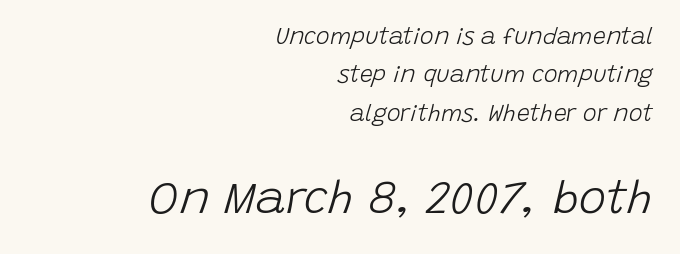
Q: Is the text bold? A: No.
Q: Is the text italic (slanted)? A: Yes, it leans right by about 15 degrees.
Q: Is the text underlined? A: No.
Q: How is the paragraph aligned? A: Right-aligned.
Q: Is the spacing between letters normal or unusually wide? A: Normal.
Q: Is the spacing between lines tight, normal or loose? A: Normal.
Q: Which block of text is set in a larger size, the first (top) or the second (bottom)? A: The second (bottom) one.
Q: Width (condensed, normal, or wide)? A: Normal.
Q: Stroke contrast? A: Low.
Q: x-height? A: Large.
Q: Monospaced? A: No.
